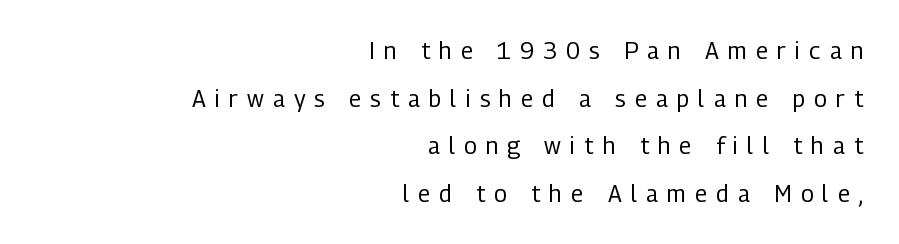
The image shows 23 px text type, upright; set right-aligned, loose line spacing (2.07x), unusually wide letter spacing (+0.4 em), not underlined.
